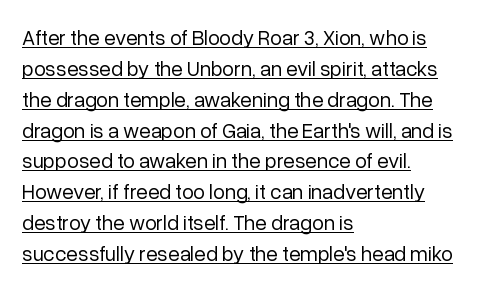
In designer terms, the underline attribute is active on this setting. Compared with a centered layout, this one pins lines to the left instead. Leading: standard. The letterforms sit at book weight or below. The horizontal fit of the characters is conventional and even.
